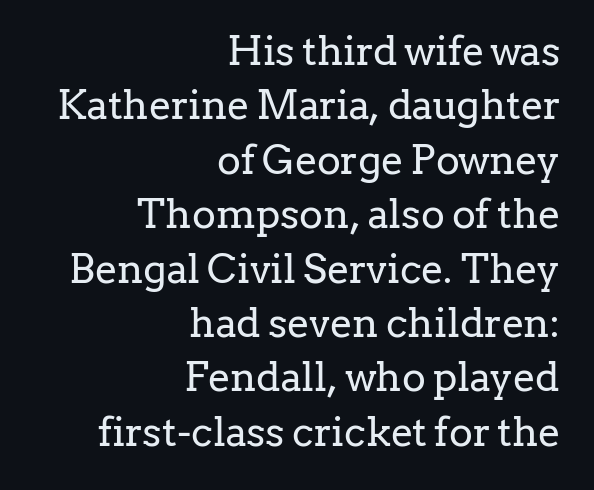
The image shows 40 px regular-weight serif type, upright; set right-aligned, normal line spacing (1.36x), normal letter spacing, not underlined; low stroke contrast and a medium x-height.
